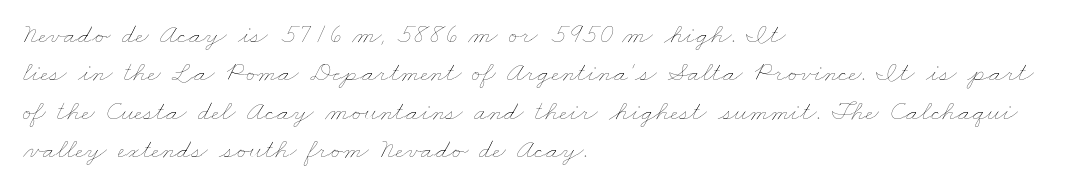
Q: Is the text bold? A: No.
Q: Is the text underlined? A: No.
Q: How is the paragraph aligned? A: Left-aligned.
Q: Is the spacing between letters normal or unusually wide? A: Normal.
Q: Is the spacing between lines tight, normal or loose? A: Normal.
Q: Width (condensed, normal, or wide)? A: Wide.
Q: Stroke contrast? A: Low.
Q: x-height? A: Small.
Q: Monospaced? A: No.
